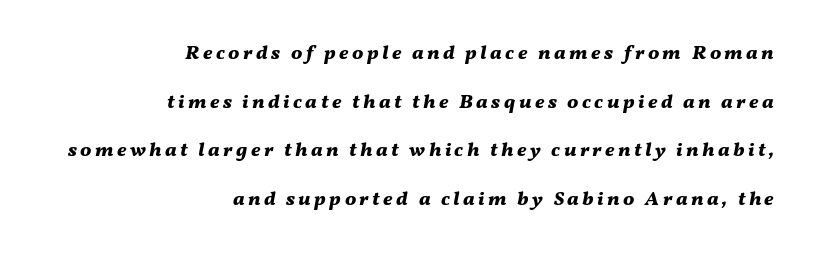
{"italic": "yes", "lean": "right", "slant_degrees": 11, "bold": "yes", "underline": "no", "align": "right", "line_spacing": "loose", "line_spacing_ratio": 2.43, "glyph_px": 20}
